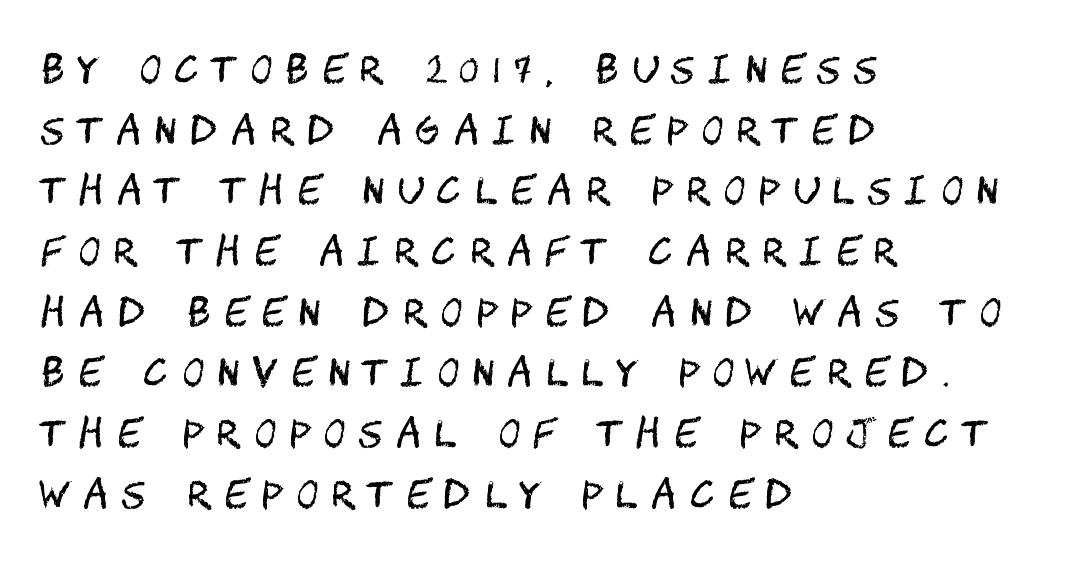
The image shows 37 px regular-weight, condensed sans-serif type, upright; set left-aligned, normal line spacing (1.64x), unusually wide letter spacing (+0.38 em), not underlined; medium stroke contrast and a large x-height.
